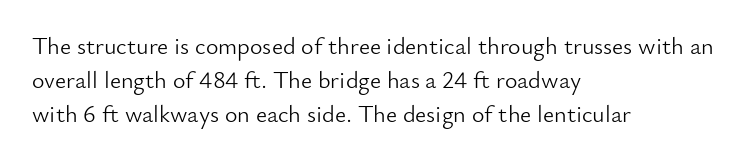
Just letters on the line, the space beneath them empty. The lines sit at an ordinary, default distance from one another. Reading down the block, your eye returns to a fixed left position each line. Think standard paragraph weight, or any step lighter than that.
